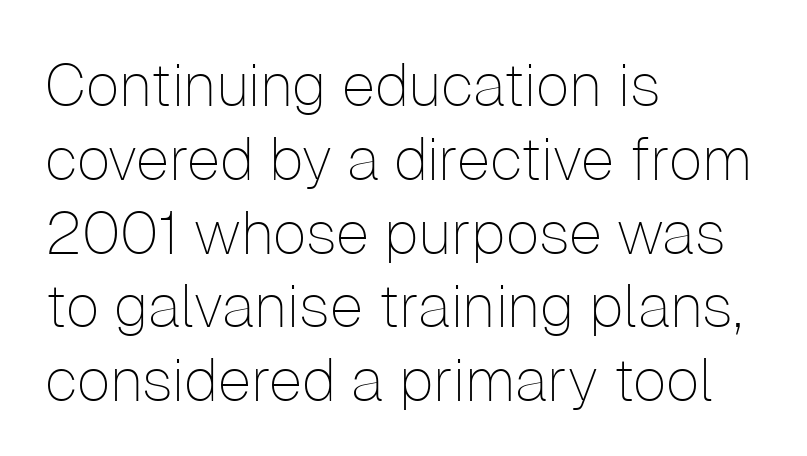
Note: no serifs on the glyphs. A typesetter would call this proportional, since set widths differ per character. In terms of posture, this sample is upright. Rule under the text: the space is simply empty.
